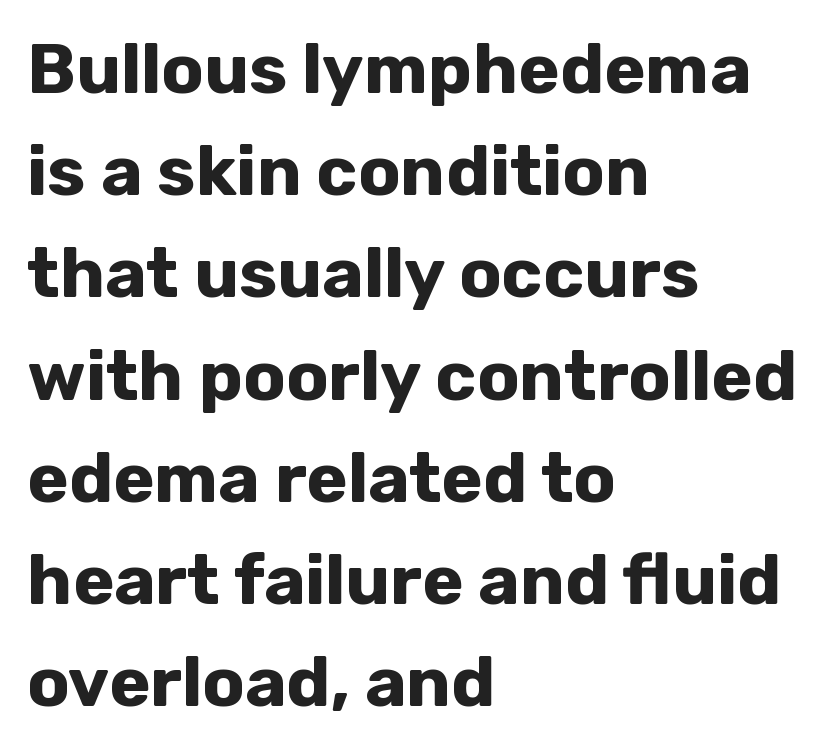
Q: Is the text bold? A: Yes.
Q: Is the text italic (slanted)? A: No, it is upright.
Q: Is the typeface a serif or a sans-serif typeface? A: Sans-serif.
Q: Is the text underlined? A: No.
Q: How is the paragraph aligned? A: Left-aligned.
Q: Is the spacing between letters normal or unusually wide? A: Normal.
Q: Is the spacing between lines tight, normal or loose? A: Normal.
Q: Width (condensed, normal, or wide)? A: Normal.
Q: Stroke contrast? A: Low.
Q: x-height? A: Medium.
Q: Monospaced? A: No.
